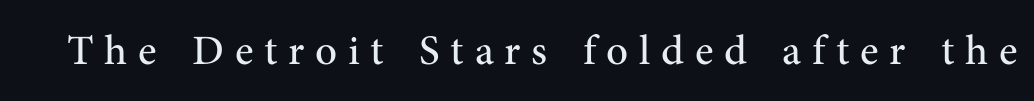
The image shows 43 px regular-weight serif type, upright; set unusually wide letter spacing (+0.25 em), not underlined; medium stroke contrast and a medium x-height.
